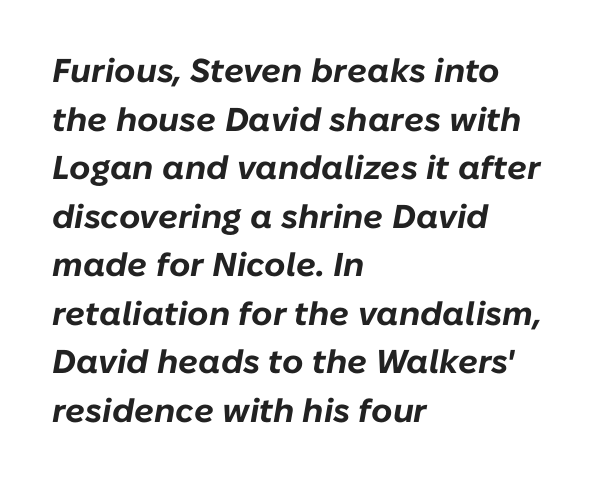
Q: Is the text bold? A: Yes.
Q: Is the text italic (slanted)? A: Yes, it leans right by about 10 degrees.
Q: Is the text underlined? A: No.
Q: How is the paragraph aligned? A: Left-aligned.
Q: Is the spacing between letters normal or unusually wide? A: Normal.
Q: Is the spacing between lines tight, normal or loose? A: Normal.
Q: Width (condensed, normal, or wide)? A: Normal.
Q: Stroke contrast? A: Low.
Q: x-height? A: Medium.
Q: Monospaced? A: No.
